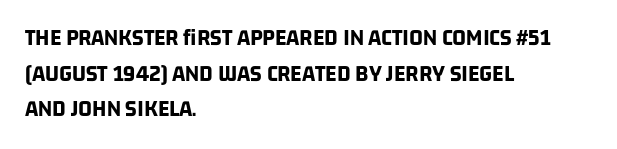
{"bold": "yes", "underline": "no", "align": "left", "line_spacing": "normal", "line_spacing_ratio": 1.48, "letter_spacing": "normal", "letter_spacing_em": 0.0, "glyph_px": 24}
